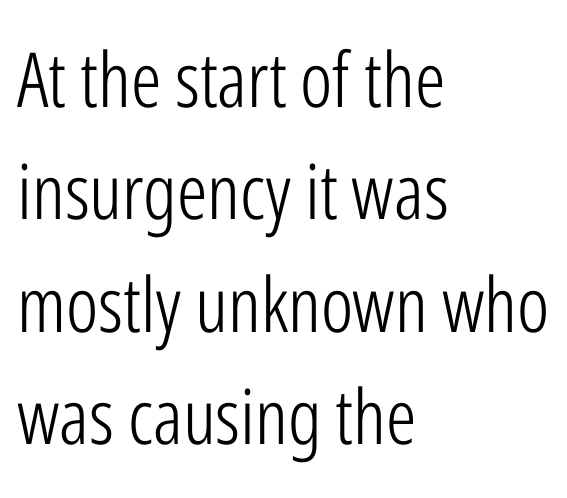
Q: Is the text bold? A: No.
Q: Is the text italic (slanted)? A: No, it is upright.
Q: Is the typeface a serif or a sans-serif typeface? A: Sans-serif.
Q: Is the text underlined? A: No.
Q: How is the paragraph aligned? A: Left-aligned.
Q: Is the spacing between letters normal or unusually wide? A: Normal.
Q: Is the spacing between lines tight, normal or loose? A: Normal.
Q: Width (condensed, normal, or wide)? A: Condensed.
Q: Stroke contrast? A: Low.
Q: x-height? A: Medium.
Q: Monospaced? A: No.
